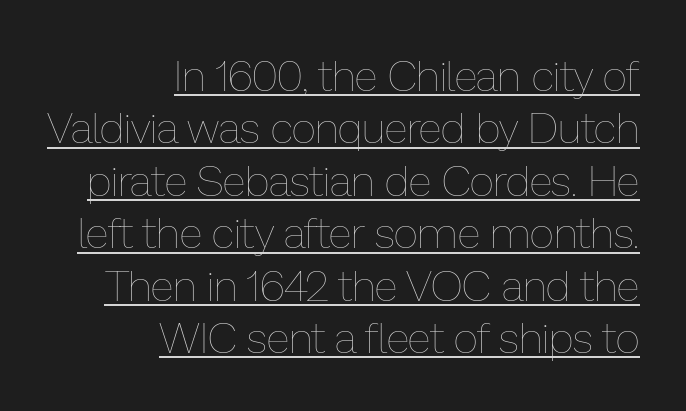
Q: Is the text bold? A: No.
Q: Is the text italic (slanted)? A: No, it is upright.
Q: Is the text underlined? A: Yes.
Q: How is the paragraph aligned? A: Right-aligned.
Q: Is the spacing between letters normal or unusually wide? A: Normal.
Q: Width (condensed, normal, or wide)? A: Normal.
Q: Stroke contrast? A: Low.
Q: x-height? A: Medium.
Q: Monospaced? A: No.
